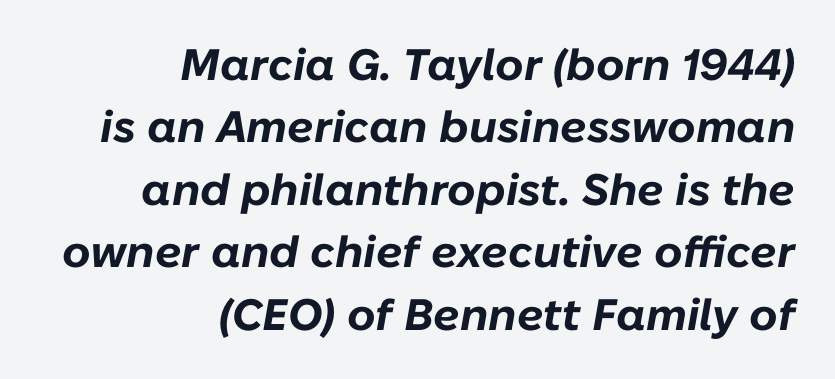
{"italic": "yes", "lean": "right", "slant_degrees": 10, "bold": "yes", "weight": "bold", "width": "normal", "stroke_contrast": "low", "x_height": "medium", "monospaced": "no", "underline": "no", "align": "right", "line_spacing": "normal", "line_spacing_ratio": 1.42, "letter_spacing": "normal", "letter_spacing_em": 0.0, "glyph_px": 44}
